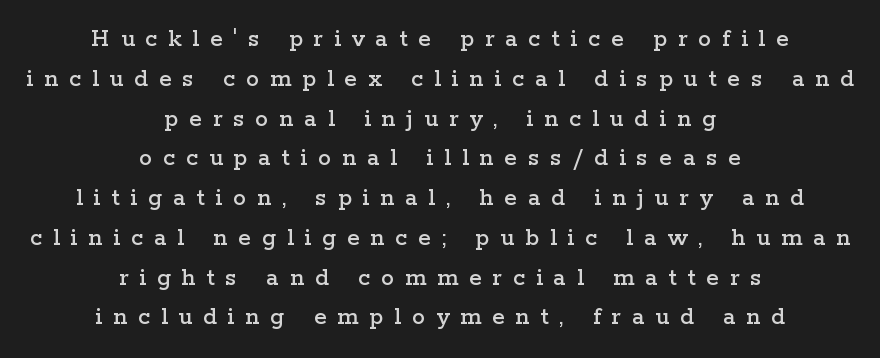
The image shows 26 px text type, upright; set centered, normal line spacing (1.53x), unusually wide letter spacing (+0.42 em), not underlined.
